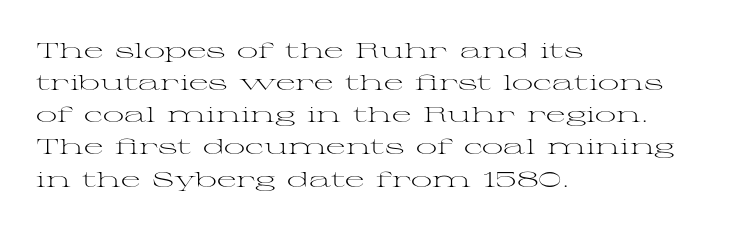
Q: Is the text bold? A: No.
Q: Is the text italic (slanted)? A: No, it is upright.
Q: Is the text underlined? A: No.
Q: How is the paragraph aligned? A: Left-aligned.
Q: Is the spacing between letters normal or unusually wide? A: Normal.
Q: Is the spacing between lines tight, normal or loose? A: Normal.
